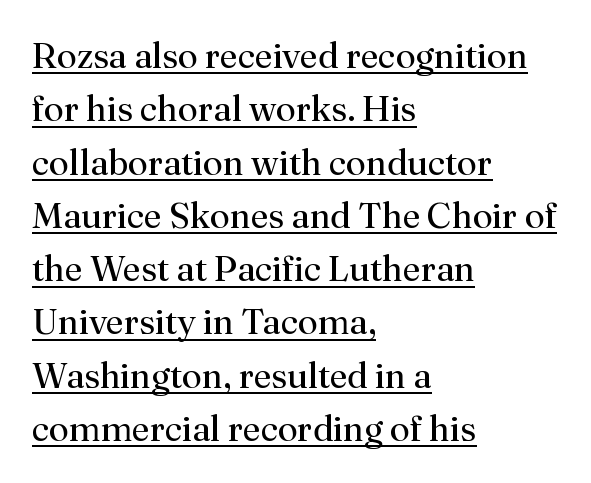
The image shows 36 px regular-weight serif type, upright; set left-aligned, normal line spacing (1.48x), normal letter spacing, underlined; medium stroke contrast and a small x-height.
